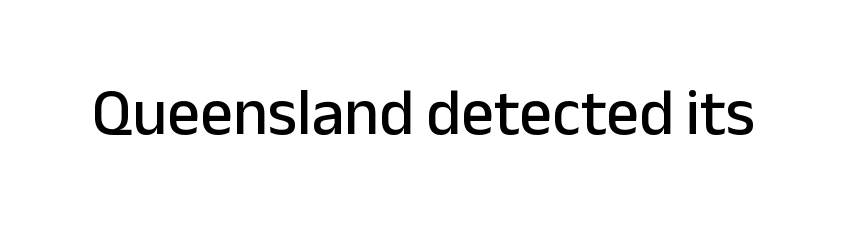
Q: Is the text italic (slanted)? A: No, it is upright.
Q: Is the typeface a serif or a sans-serif typeface? A: Sans-serif.
Q: Is the text underlined? A: No.
Q: Is the spacing between letters normal or unusually wide? A: Normal.
Q: Width (condensed, normal, or wide)? A: Normal.
Q: Stroke contrast? A: Low.
Q: x-height? A: Medium.
Q: Monospaced? A: No.
